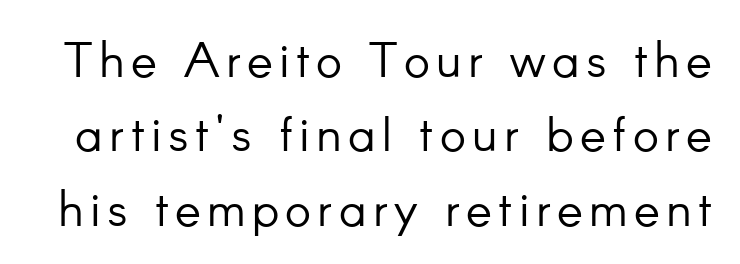
The image shows 49 px light sans-serif type, upright; set normal line spacing (1.52x), not underlined; low stroke contrast and a small x-height.
